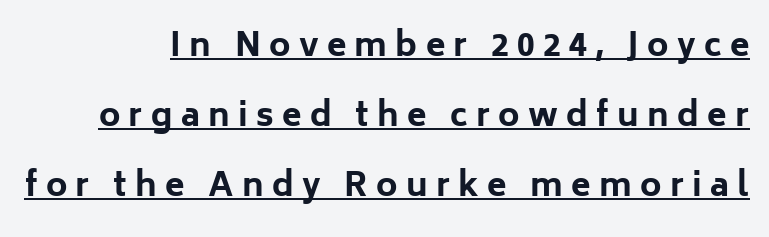
Q: Is the text bold? A: Yes.
Q: Is the text italic (slanted)? A: No, it is upright.
Q: Is the typeface a serif or a sans-serif typeface? A: Sans-serif.
Q: Is the text underlined? A: Yes.
Q: How is the paragraph aligned? A: Right-aligned.
Q: Is the spacing between letters normal or unusually wide? A: Unusually wide.
Q: Is the spacing between lines tight, normal or loose? A: Loose.
Q: Width (condensed, normal, or wide)? A: Normal.
Q: Stroke contrast? A: Low.
Q: x-height? A: Medium.
Q: Monospaced? A: No.
